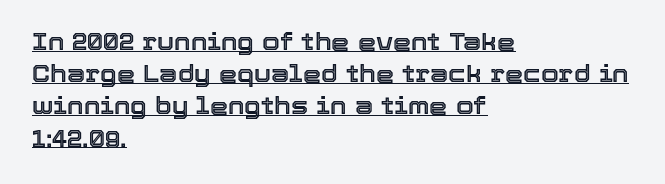
Normally led — the rows are evenly, conventionally spaced. Leftover space on each line is placed entirely after the last word. The typesetter has applied underlining to the passage shown. Rendered with straight, roman letterforms. Nothing unusual about the tracking: characters are spaced as the font intends.
